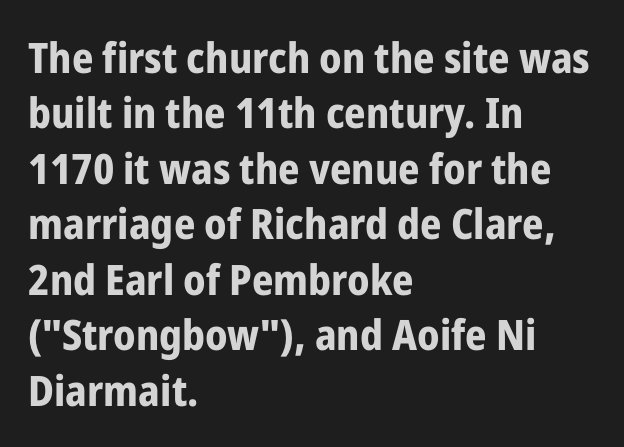
This block has exactly the height ordinary leading produces. There is no visible air inserted between adjacent glyphs. These lines are rendered in a variable-pitch font. A roman cut, with each character standing at attention. Line starts are locked; line ends wander. Underlining? Definitely not there.
